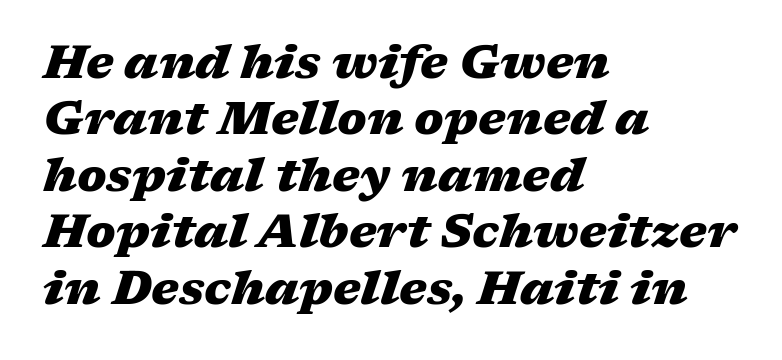
Q: Is the text bold? A: Yes.
Q: Is the text italic (slanted)? A: Yes, it leans right by about 17 degrees.
Q: Is the text underlined? A: No.
Q: How is the paragraph aligned? A: Left-aligned.
Q: Is the spacing between letters normal or unusually wide? A: Normal.
Q: Width (condensed, normal, or wide)? A: Wide.
Q: Stroke contrast? A: Medium.
Q: x-height? A: Medium.
Q: Monospaced? A: No.
